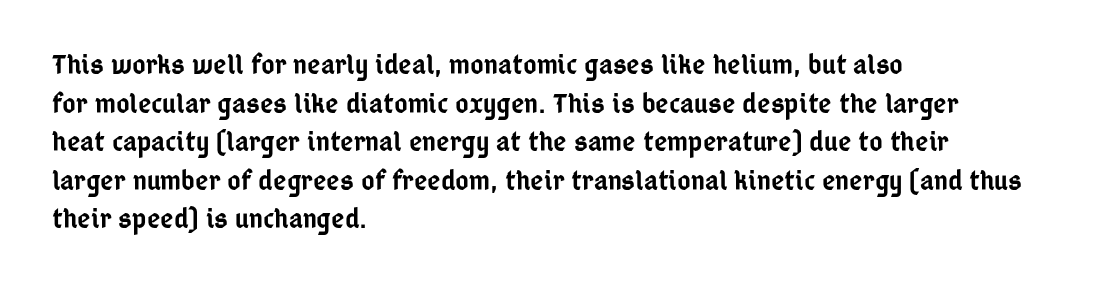
The image shows 29 px semibold, condensed sans-serif type, upright; set left-aligned, normal line spacing (1.33x), normal letter spacing, not underlined; low stroke contrast and a medium x-height.
